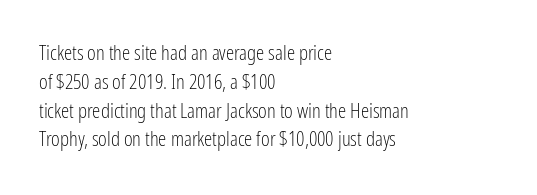
Q: Is the text bold? A: No.
Q: Is the text italic (slanted)? A: No, it is upright.
Q: Is the text underlined? A: No.
Q: How is the paragraph aligned? A: Left-aligned.
Q: Is the spacing between letters normal or unusually wide? A: Normal.
Q: Is the spacing between lines tight, normal or loose? A: Normal.
